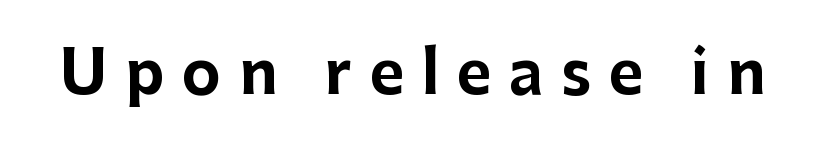
Q: Is the text bold? A: Yes.
Q: Is the text italic (slanted)? A: No, it is upright.
Q: Is the typeface a serif or a sans-serif typeface? A: Sans-serif.
Q: Is the text underlined? A: No.
Q: Is the spacing between letters normal or unusually wide? A: Unusually wide.
Q: Width (condensed, normal, or wide)? A: Normal.
Q: Stroke contrast? A: Low.
Q: x-height? A: Medium.
Q: Monospaced? A: No.
